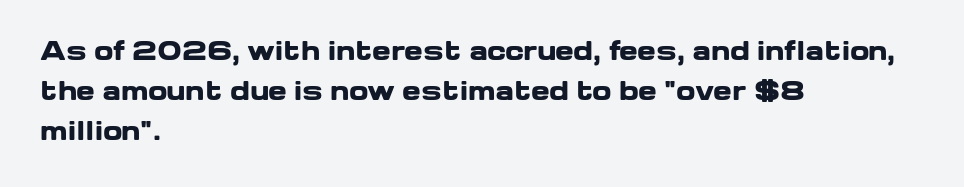
Q: Is the text bold? A: Yes.
Q: Is the text italic (slanted)? A: No, it is upright.
Q: Is the text underlined? A: No.
Q: How is the paragraph aligned? A: Left-aligned.
Q: Is the spacing between letters normal or unusually wide? A: Normal.
Q: Is the spacing between lines tight, normal or loose? A: Normal.
